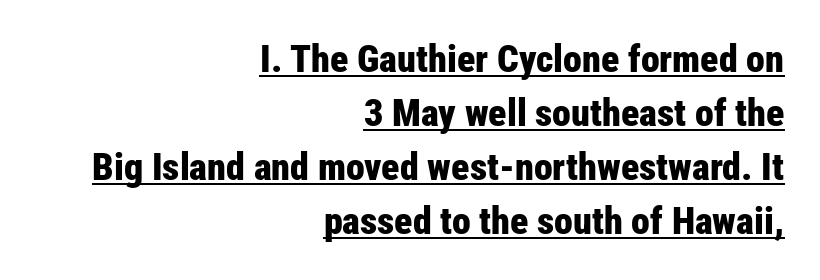
{"serif": "no", "italic": "no", "bold": "yes", "weight": "bold", "width": "condensed", "stroke_contrast": "low", "x_height": "medium", "monospaced": "no", "underline": "yes", "align": "right", "line_spacing": "normal", "line_spacing_ratio": 1.42, "letter_spacing": "normal", "letter_spacing_em": 0.0, "glyph_px": 38}
